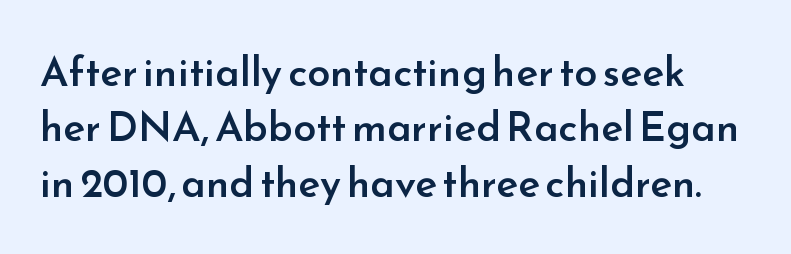
Q: Is the text bold? A: Semi-bold.
Q: Is the text italic (slanted)? A: No, it is upright.
Q: Is the typeface a serif or a sans-serif typeface? A: Sans-serif.
Q: Is the text underlined? A: No.
Q: Is the spacing between letters normal or unusually wide? A: Normal.
Q: Is the spacing between lines tight, normal or loose? A: Normal.
Q: Width (condensed, normal, or wide)? A: Normal.
Q: Stroke contrast? A: Low.
Q: x-height? A: Small.
Q: Monospaced? A: No.
